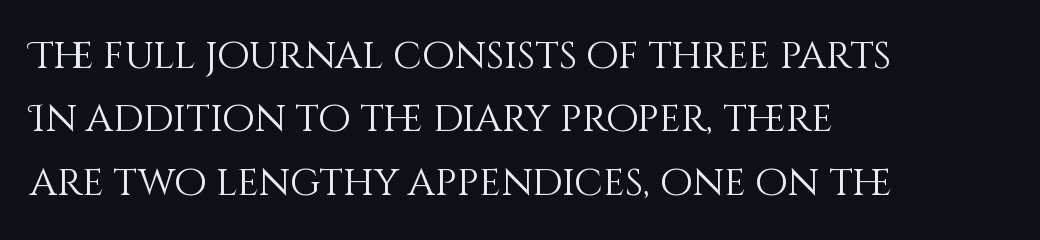
Q: Is the text bold? A: No.
Q: Is the text italic (slanted)? A: No, it is upright.
Q: Is the text underlined? A: No.
Q: How is the paragraph aligned? A: Left-aligned.
Q: Is the spacing between letters normal or unusually wide? A: Normal.
Q: Is the spacing between lines tight, normal or loose? A: Normal.
Q: Width (condensed, normal, or wide)? A: Normal.
Q: Stroke contrast? A: Medium.
Q: x-height? A: Large.
Q: Monospaced? A: No.
